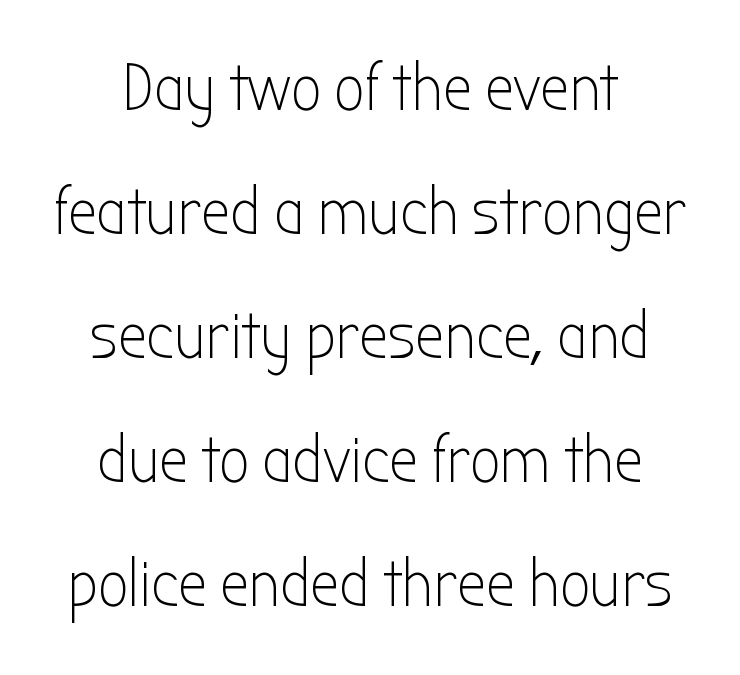
The zone under the glyphs is completely vacant. A typesetter would mark this as roman, not italic. Do the characters align in a grid? No, the font is proportional. Stroke terminals: plain, sans-serif. Tracking here is standard; glyphs follow each other at the usual distance. The strokes carry an ordinary text weight at most.
